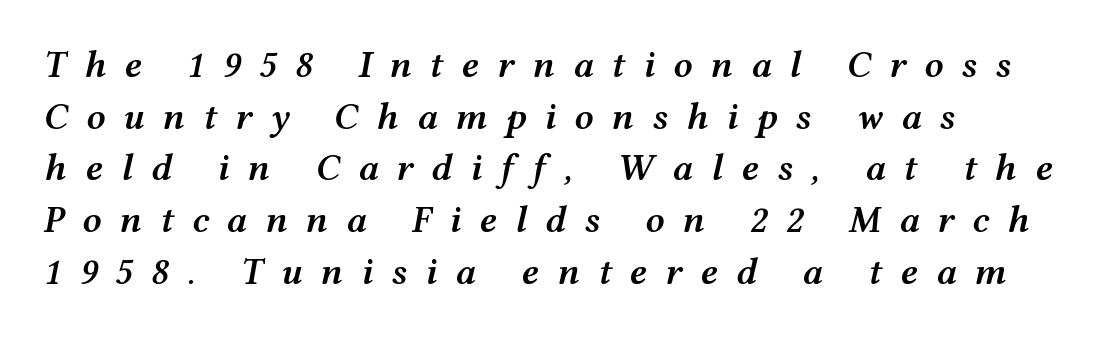
Is this a fixed-width face? No — the glyphs have proportional, varying widths. Descender tails drop into unmarked territory. Notice the strokes are somewhat thickened but not fully heavy: this is a semibold. Does the leading feel generous? No, just average. A typesetter would call this heavily tracked-out type. The passage shown leans; its letterforms are oblique.
